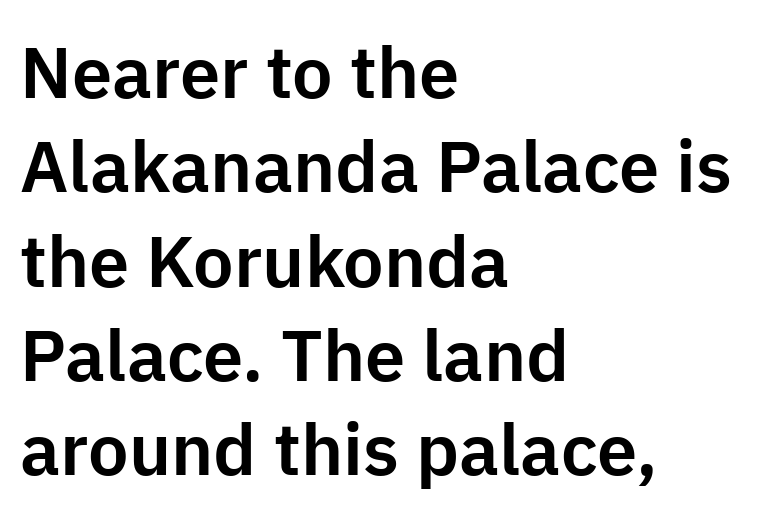
{"serif": "no", "italic": "no", "width": "normal", "stroke_contrast": "low", "x_height": "medium", "monospaced": "no", "underline": "no", "align": "left", "line_spacing": "normal", "line_spacing_ratio": 1.31, "letter_spacing": "normal", "letter_spacing_em": 0.0, "glyph_px": 72}
